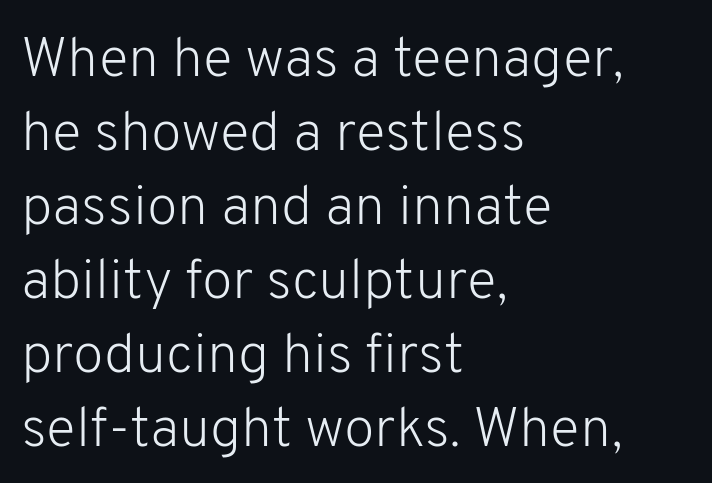
The image shows 56 px light sans-serif type, upright; set left-aligned, normal line spacing (1.32x), normal letter spacing, not underlined; low stroke contrast and a medium x-height.
